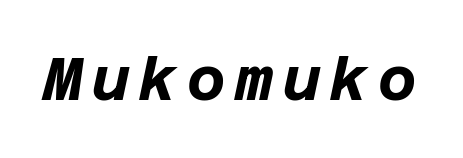
{"italic": "yes", "lean": "right", "slant_degrees": 12, "bold": "yes", "weight": "bold", "width": "normal", "stroke_contrast": "low", "x_height": "large", "underline": "no", "glyph_px": 59}
